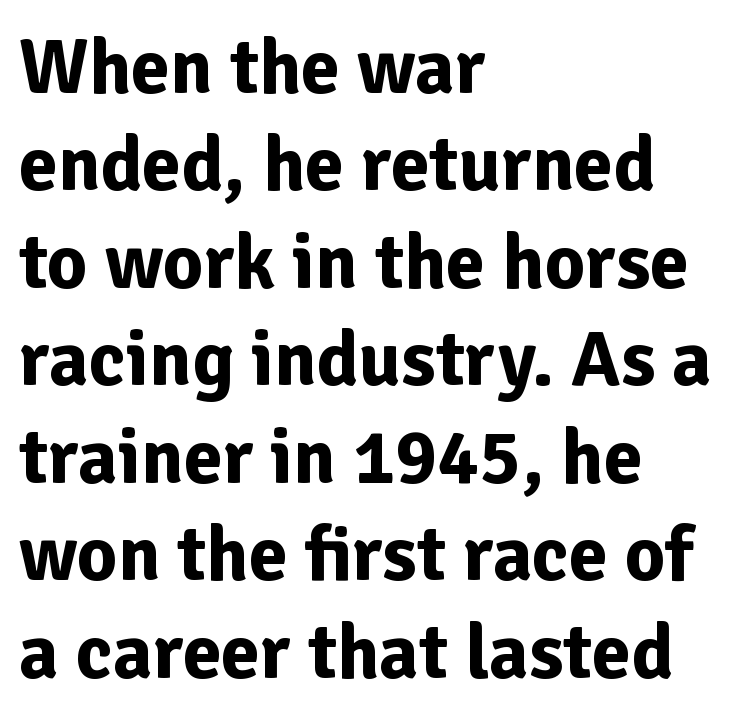
The passage shown stacks its lines at a standard gap. The face used here has the dense, thick strokes of a bold. Ascenders rise straight up at ninety degrees. One-word summary of the alignment: left. Glyph-to-glyph distance matches everyday printed text. Check the space under the baseline: it is left empty.
